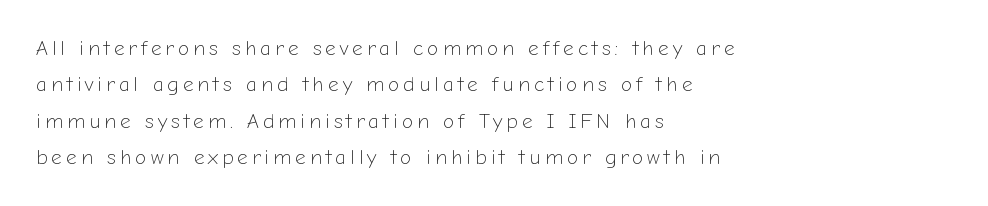
The image shows 21 px text type, upright; set left-aligned, line spacing 1.73x, not underlined.
